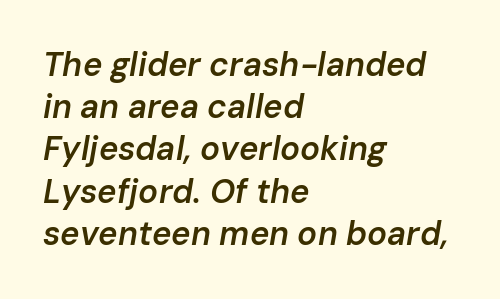
The image shows 33 px semibold type, italic (leaning right); set left-aligned, normal line spacing (1.28x), normal letter spacing, not underlined; low stroke contrast and a medium x-height.
